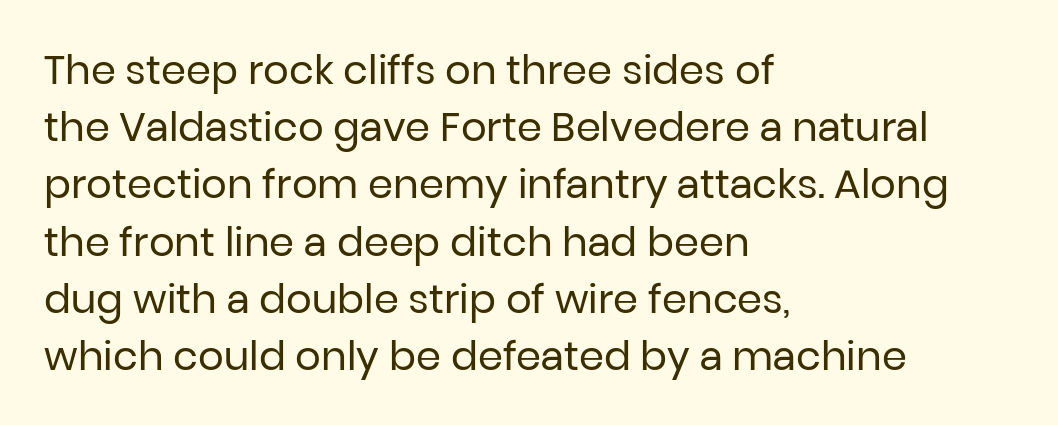
The image shows 40 px regular-weight sans-serif type, upright; set left-aligned, normal line spacing (1.43x), normal letter spacing, not underlined; low stroke contrast and a medium x-height.
